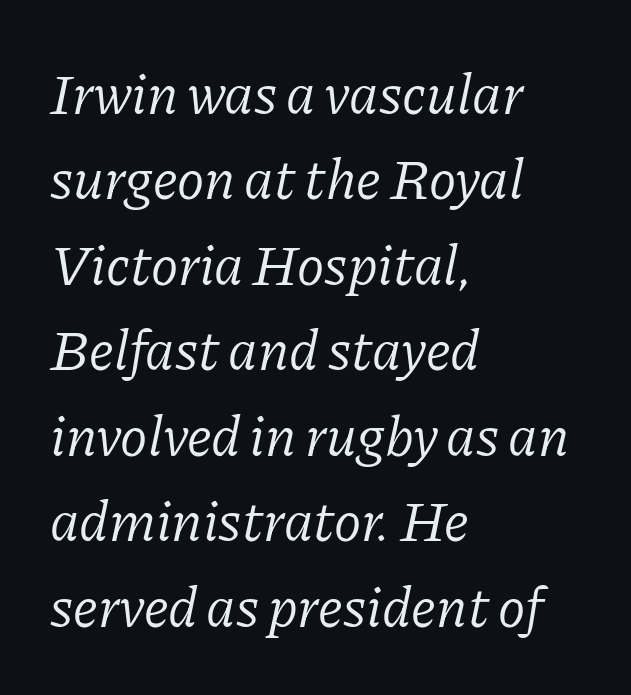
{"serif": "yes", "italic": "yes", "lean": "right", "slant_degrees": 11, "bold": "no", "weight": "light", "width": "normal", "stroke_contrast": "low", "x_height": "medium", "monospaced": "no", "underline": "no", "align": "left", "line_spacing": "normal", "line_spacing_ratio": 1.5, "letter_spacing": "normal", "letter_spacing_em": 0.0, "glyph_px": 57}
